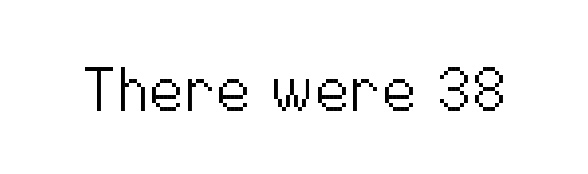
{"serif": "no", "italic": "no", "bold": "no", "weight": "light", "width": "normal", "stroke_contrast": "medium", "x_height": "medium", "monospaced": "no", "underline": "no", "letter_spacing": "normal", "letter_spacing_em": 0.0, "glyph_px": 63}
